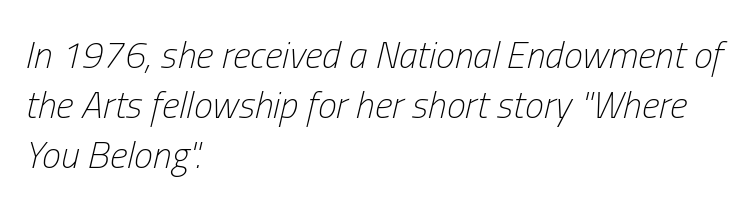
{"italic": "yes", "lean": "right", "slant_degrees": 13, "bold": "no", "weight": "light", "width": "condensed", "stroke_contrast": "low", "x_height": "medium", "monospaced": "no", "underline": "no", "align": "left", "line_spacing": "normal", "line_spacing_ratio": 1.31, "letter_spacing": "normal", "letter_spacing_em": 0.0, "glyph_px": 38}
